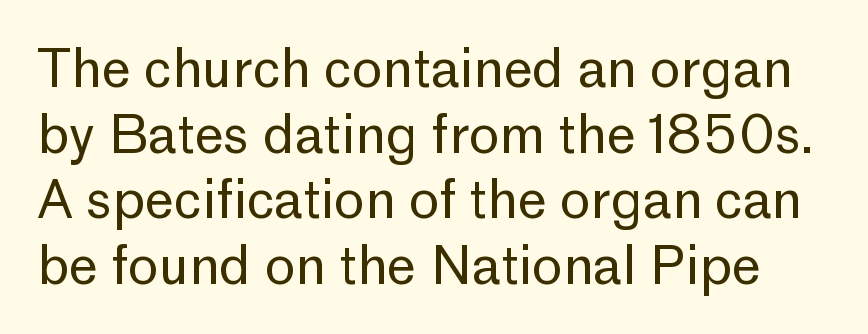
The image shows 52 px regular-weight sans-serif type, upright; set normal line spacing (1.26x), normal letter spacing, not underlined; low stroke contrast and a medium x-height.
